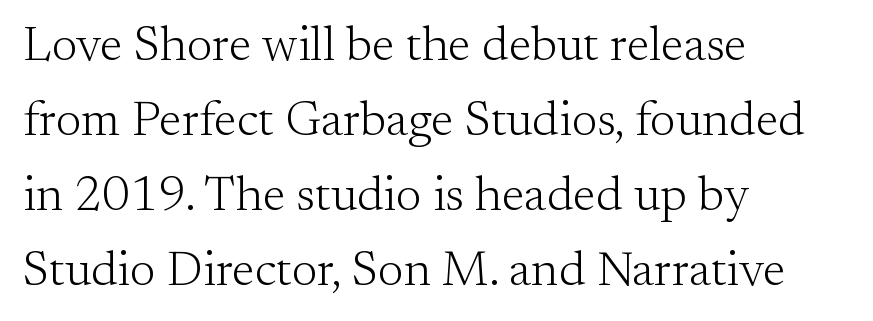
The image shows 49 px light serif type, upright; set left-aligned, normal line spacing (1.53x), normal letter spacing, not underlined; medium stroke contrast and a small x-height.
